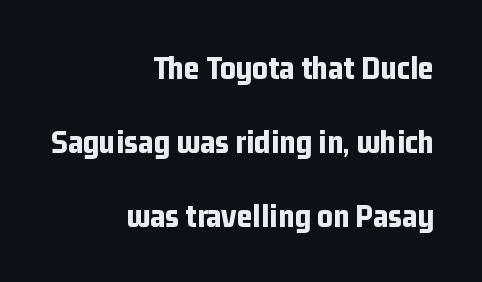
{"serif": "no", "italic": "no", "bold": "yes", "weight": "bold", "width": "condensed", "stroke_contrast": "low", "x_height": "medium", "monospaced": "no", "underline": "no", "align": "right", "line_spacing": "loose", "line_spacing_ratio": 2.17, "letter_spacing": "normal", "letter_spacing_em": 0.0, "glyph_px": 34}
